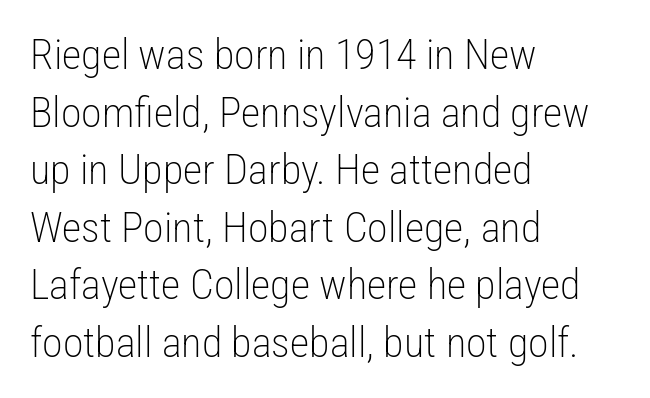
The image shows 42 px light, condensed sans-serif type, upright; set left-aligned, normal line spacing (1.37x), normal letter spacing, not underlined; low stroke contrast and a medium x-height.
